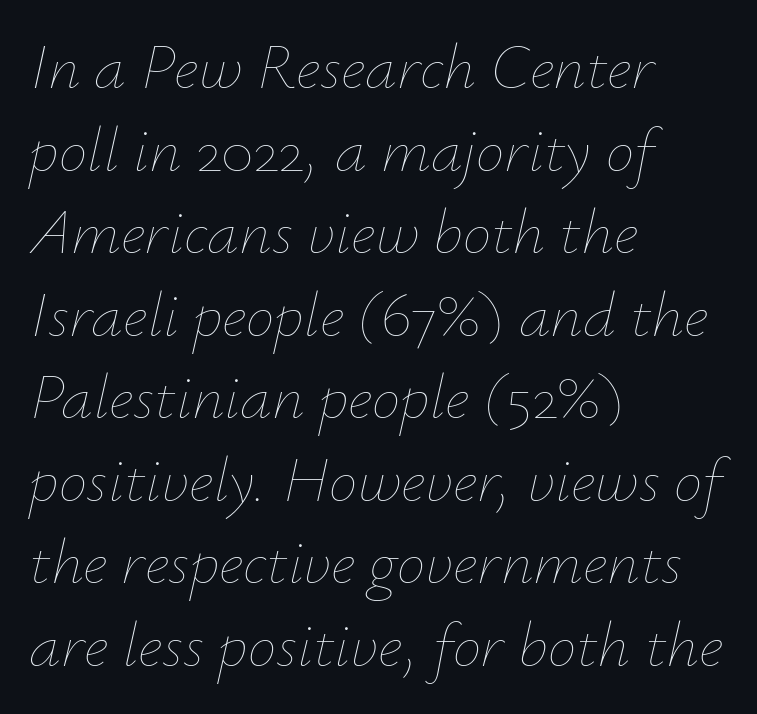
A classic flush-left, rag-right setting is used for this passage. Words appear dense and cohesive because spacing is normal. The rows are spaced the way most documents space them. The glyphs are unaccompanied by any horizontal stroke below them. No letter is thick-stroked: the sample isn't bold. Varying glyph widths throughout — classic text-font behaviour.
